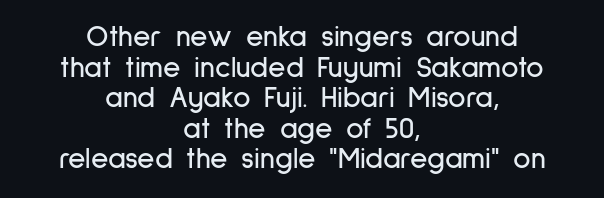
{"serif": "no", "italic": "no", "width": "condensed", "stroke_contrast": "low", "x_height": "medium", "monospaced": "no", "underline": "no", "align": "center", "line_spacing": "tight", "line_spacing_ratio": 1.02, "letter_spacing": "normal", "letter_spacing_em": 0.0, "glyph_px": 30}
